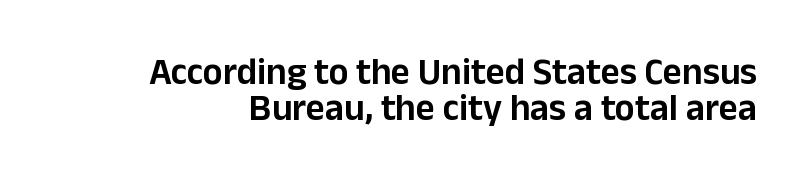
{"serif": "no", "italic": "no", "width": "normal", "stroke_contrast": "low", "x_height": "medium", "monospaced": "no", "underline": "no", "line_spacing": "tight", "line_spacing_ratio": 0.97, "letter_spacing": "normal", "letter_spacing_em": 0.0, "glyph_px": 37}
